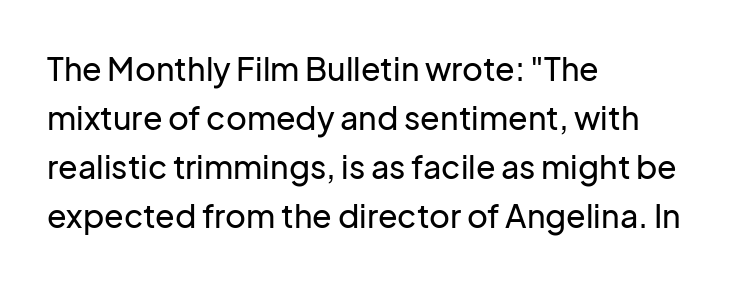
Short note: letters normally spaced. The letters advance in unequal steps, a hallmark of proportional type. Notice how the passage keeps a crisp vertical edge on the left only. These lines sit exactly where default settings would place them. Honestly, there is no underline to notice here at all.
